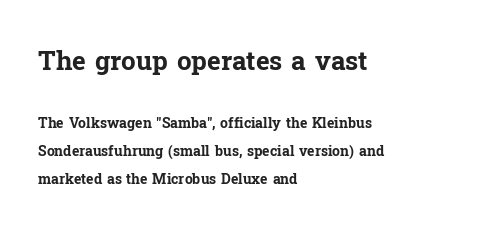
{"italic": "no", "bold": "yes", "underline": "no", "align": "left", "line_spacing": "loose", "line_spacing_ratio": 1.98, "letter_spacing": "normal", "letter_spacing_em": 0.0, "larger_block": "first", "size_ratio": 1.86, "glyph_px": 26}
